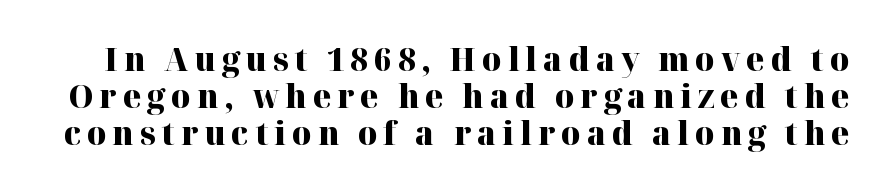
The image shows 33 px heavy serif type, upright; set tight line spacing (1.12x), not underlined; high stroke contrast and a medium x-height.
